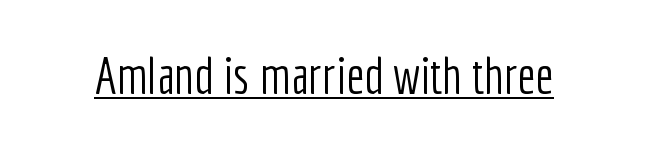
Weight: regular or lighter. Typographically, this falls in the sans-serif category. It's the straight-up-and-down kind of type. In terms of letterspacing, this is plain default setting. Note the varied advance widths — an 'i' is clearly narrower than an 'm'.
